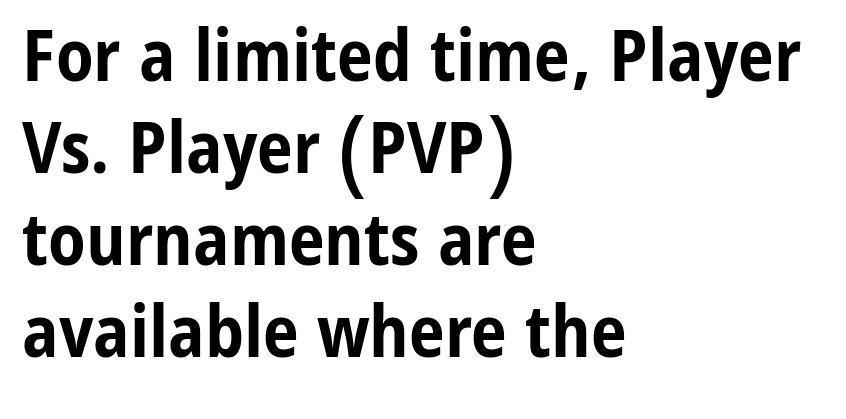
{"serif": "no", "italic": "no", "bold": "yes", "weight": "bold", "width": "condensed", "stroke_contrast": "low", "x_height": "medium", "monospaced": "no", "underline": "no", "align": "left", "line_spacing": "normal", "line_spacing_ratio": 1.28, "letter_spacing": "normal", "letter_spacing_em": 0.0, "glyph_px": 72}
